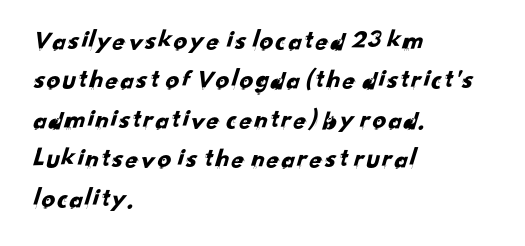
The rows are spaced the way most documents space them. The letters sit at their default tracking, neither squeezed nor spread. The paragraph shown leans on its left margin. The specimen omits any rule beneath the text block's lines.
